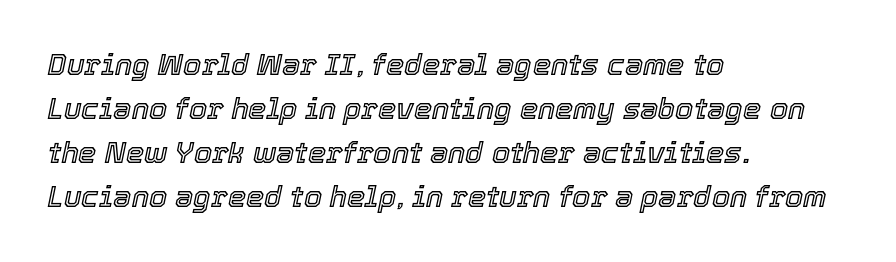
{"italic": "yes", "lean": "right", "slant_degrees": 12, "width": "normal", "x_height": "medium", "monospaced": "no", "underline": "no", "align": "left", "line_spacing": "normal", "line_spacing_ratio": 1.52, "letter_spacing": "normal", "letter_spacing_em": 0.0, "glyph_px": 29}
